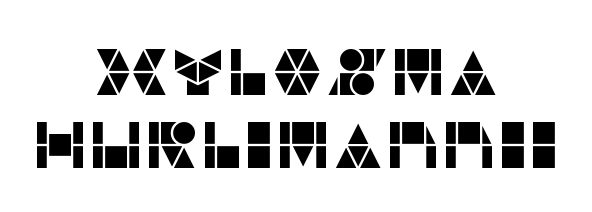
Q: Is the text italic (slanted)? A: No, it is upright.
Q: Is the typeface a serif or a sans-serif typeface? A: Sans-serif.
Q: Is the text underlined? A: No.
Q: How is the paragraph aligned? A: Centered.
Q: Is the spacing between letters normal or unusually wide? A: Normal.
Q: Is the spacing between lines tight, normal or loose? A: Tight.
Q: Width (condensed, normal, or wide)? A: Normal.
Q: Stroke contrast? A: Low.
Q: x-height? A: Large.
Q: Monospaced? A: No.
